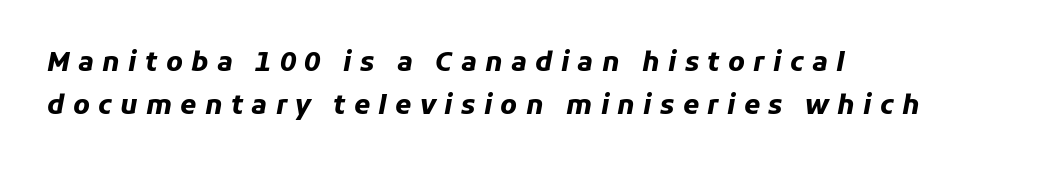
{"italic": "yes", "lean": "right", "slant_degrees": 11, "bold": "yes", "underline": "no", "align": "left", "line_spacing": "normal", "line_spacing_ratio": 1.65, "letter_spacing": "wide", "letter_spacing_em": 0.32, "glyph_px": 26}
